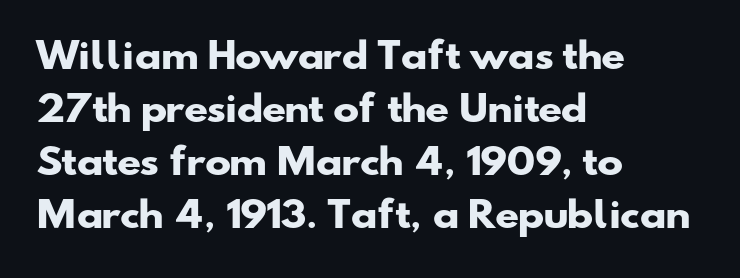
{"serif": "no", "bold": "yes", "weight": "heavy", "width": "wide", "stroke_contrast": "low", "x_height": "small", "monospaced": "no", "underline": "no", "align": "left", "line_spacing": "normal", "line_spacing_ratio": 1.51, "letter_spacing": "normal", "letter_spacing_em": 0.0, "glyph_px": 35}
